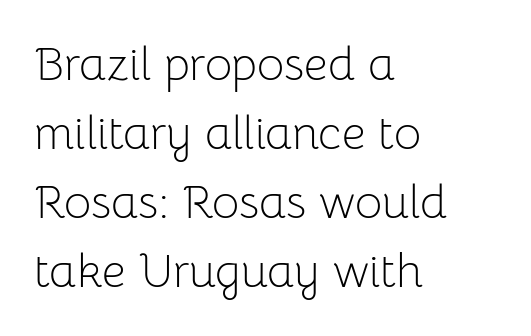
Weight: regular or lighter. Is this a fixed-width face? No — the glyphs have proportional, varying widths. A student would call this left alignment; a typographer would say flush left, rag right. The type sits square on the baseline with zero lean.
